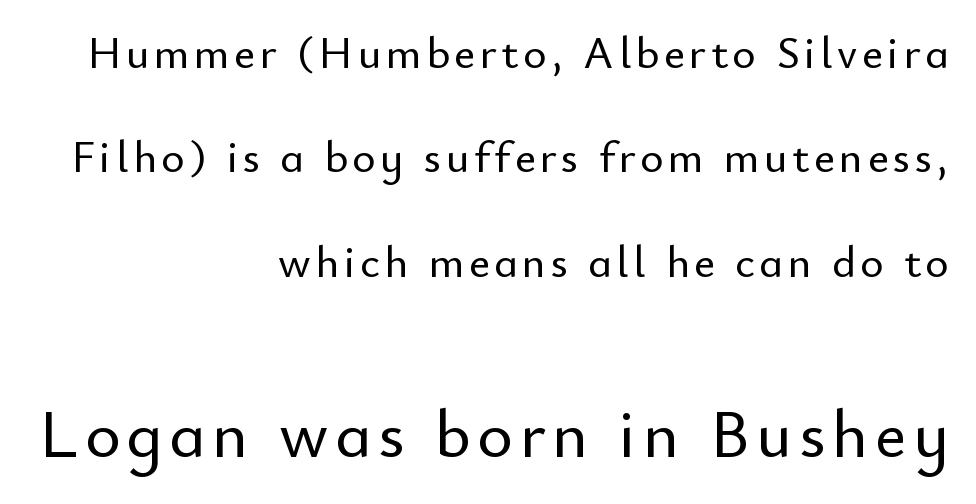
The image shows 68 px sans-serif type, upright; set right-aligned, loose line spacing (2.32x), not underlined; the second (bottom) block is 1.51x larger; low stroke contrast and a small x-height.
